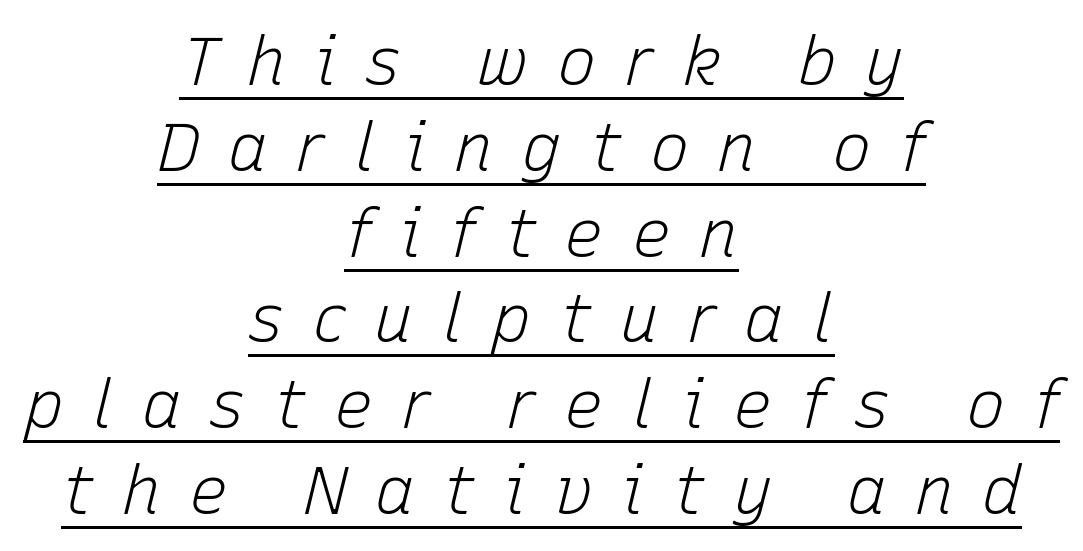
The image shows 66 px light type, italic (leaning right); set centered, normal line spacing (1.3x), unusually wide letter spacing (+0.42 em), underlined; low stroke contrast and a medium x-height.
